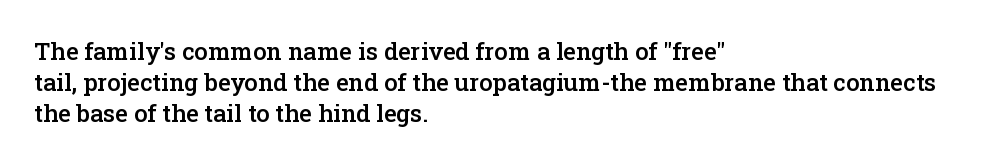
The image shows 24 px text type, upright; set left-aligned, normal line spacing (1.3x), normal letter spacing, not underlined.
